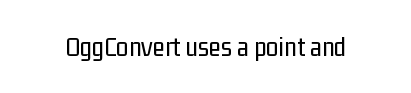
The image shows 28 px regular-weight, condensed sans-serif type, upright; set normal letter spacing, not underlined; low stroke contrast and a medium x-height.
